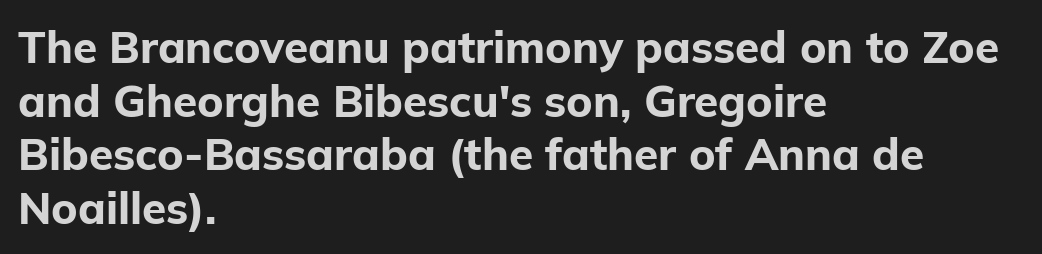
{"serif": "no", "italic": "no", "bold": "yes", "weight": "bold", "width": "normal", "stroke_contrast": "low", "x_height": "medium", "monospaced": "no", "underline": "no", "align": "left", "line_spacing_ratio": 1.22, "letter_spacing": "normal", "letter_spacing_em": 0.0, "glyph_px": 44}
